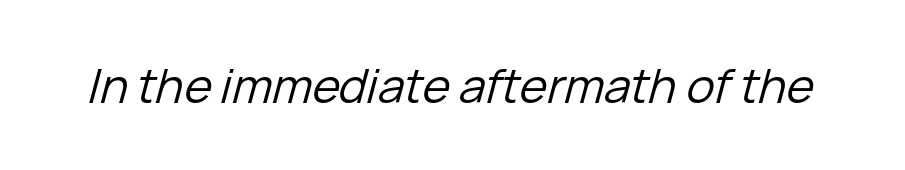
Weight: in the light-to-regular range. You could not count columns in this text — the font is proportionally spaced. An italicized treatment has been applied to the whole sample. Anything drawn beneath the words? Only blank space. Inter-character spacing is left at the font's built-in metrics.
